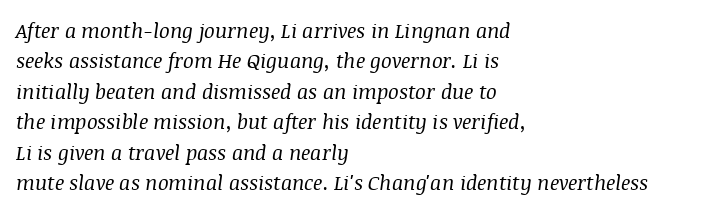
Horizontal bands of white between lines are of average thickness. Looking at the ascenders, they clearly lean. The baseline area is clear. Casual observation: everything's shoved over to the left.
